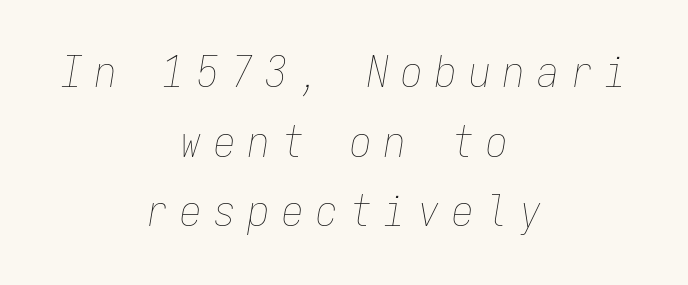
Anything drawn beneath the words? Only blank space. Each letter, wide or thin by design, is forced into the same width here. Short note: letters widely spaced. The passage shown leans; its letterforms are oblique. Nothing heavy about these letters — not bold at all. One-word summary of the alignment: center.
